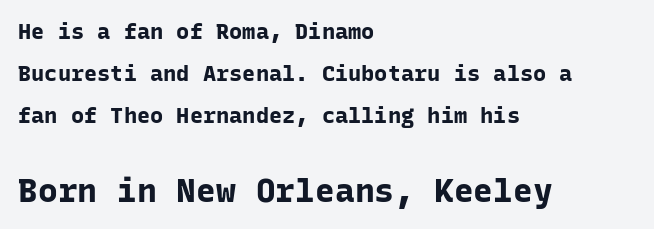
Q: Is the text bold? A: Yes.
Q: Is the text italic (slanted)? A: No, it is upright.
Q: Is the typeface a serif or a sans-serif typeface? A: Sans-serif.
Q: Is the text underlined? A: No.
Q: How is the paragraph aligned? A: Left-aligned.
Q: Is the spacing between letters normal or unusually wide? A: Normal.
Q: Is the spacing between lines tight, normal or loose? A: Loose.
Q: Which block of text is set in a larger size, the first (top) or the second (bottom)? A: The second (bottom) one.
Q: Width (condensed, normal, or wide)? A: Normal.
Q: Stroke contrast? A: Low.
Q: x-height? A: Medium.
Q: Monospaced? A: Yes.
